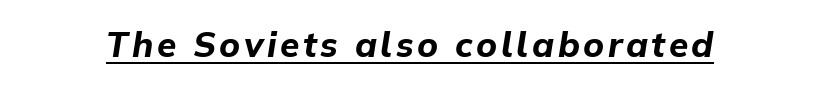
{"italic": "yes", "lean": "right", "slant_degrees": 9, "bold": "yes", "weight": "bold", "width": "normal", "stroke_contrast": "low", "x_height": "medium", "monospaced": "no", "underline": "yes", "glyph_px": 35}
